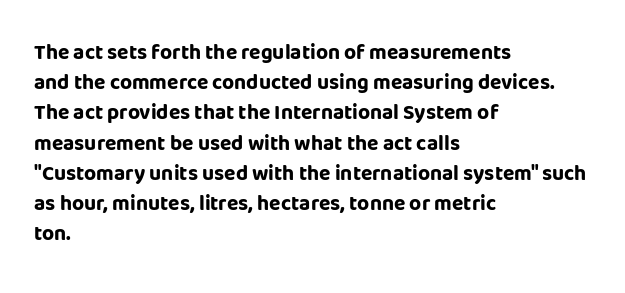
The image shows 21 px bold type, upright; set left-aligned, normal line spacing (1.44x), normal letter spacing, not underlined.
